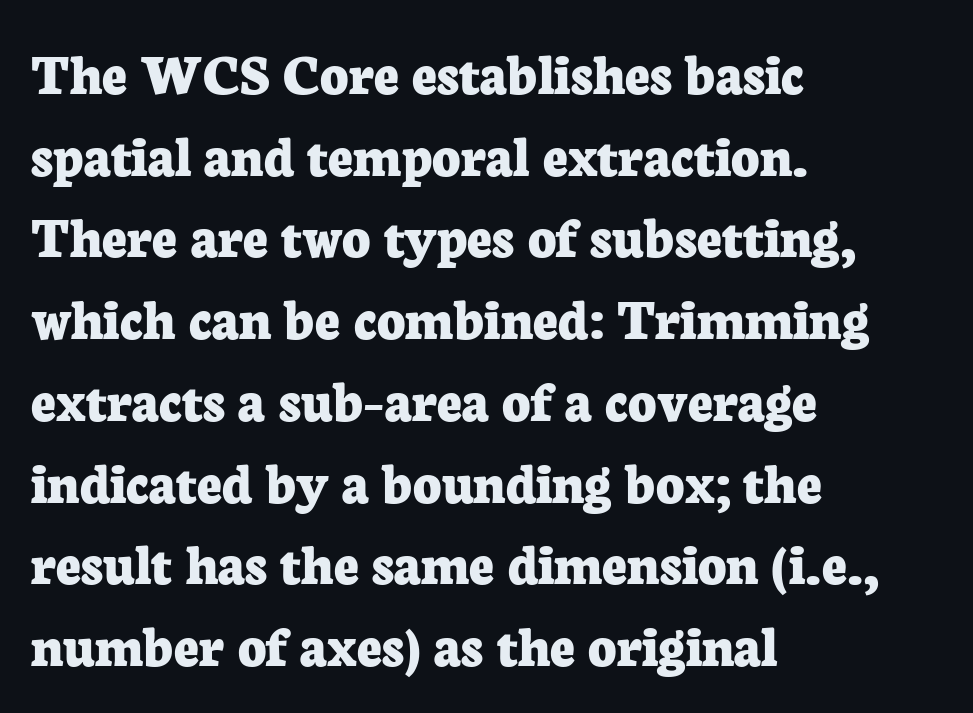
Q: Is the text bold? A: Yes.
Q: Is the text italic (slanted)? A: No, it is upright.
Q: Is the typeface a serif or a sans-serif typeface? A: Serif.
Q: Is the text underlined? A: No.
Q: How is the paragraph aligned? A: Left-aligned.
Q: Is the spacing between letters normal or unusually wide? A: Normal.
Q: Is the spacing between lines tight, normal or loose? A: Normal.
Q: Width (condensed, normal, or wide)? A: Normal.
Q: Stroke contrast? A: Low.
Q: x-height? A: Medium.
Q: Monospaced? A: No.
